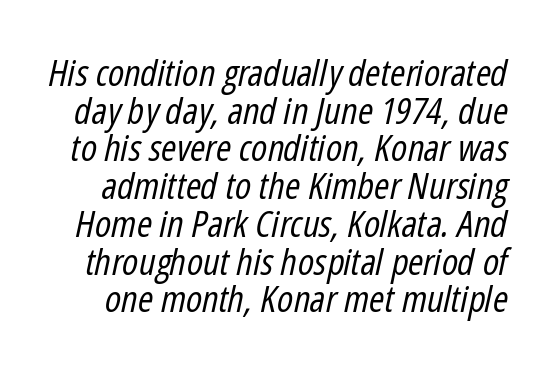
The image shows 37 px regular-weight, condensed type, italic (leaning right); set tight line spacing (1.02x), normal letter spacing, not underlined; low stroke contrast and a medium x-height.
